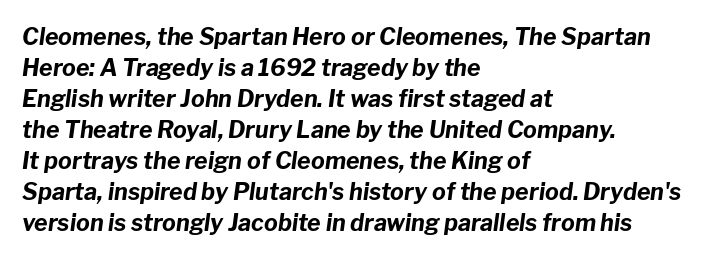
Notice how the stems are inclined rather than vertical — that's the hallmark of italics. The ragged edge is on the right, which tells us the setting is flush left. Descender tails drop into unmarked territory. The glyphs have the mass of a bold cut. Letter spacing: default. Notice how descenders clear the ascenders below comfortably — that's standard leading.
